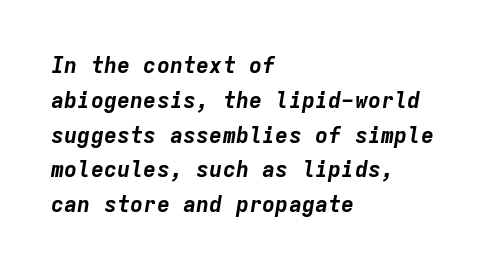
The letters sit at their default tracking, neither squeezed nor spread. The rendering uses a bold face; every stroke is thick and dark. Vertically, the passage feels balanced, rows spaced as you'd expect. Honestly, there is no underline to notice here at all. The font's italic variant was chosen for this text. The text block is weighted toward the left margin, trailing off unevenly rightward.
